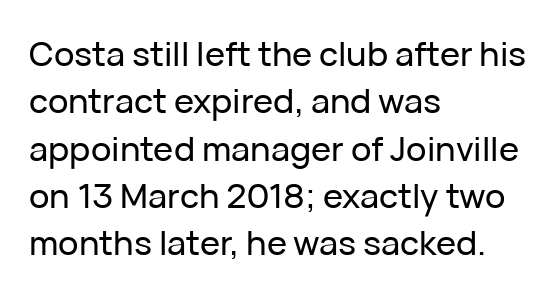
Q: Is the text italic (slanted)? A: No, it is upright.
Q: Is the typeface a serif or a sans-serif typeface? A: Sans-serif.
Q: Is the text underlined? A: No.
Q: How is the paragraph aligned? A: Left-aligned.
Q: Is the spacing between letters normal or unusually wide? A: Normal.
Q: Is the spacing between lines tight, normal or loose? A: Normal.
Q: Width (condensed, normal, or wide)? A: Normal.
Q: Stroke contrast? A: Low.
Q: x-height? A: Medium.
Q: Monospaced? A: No.
